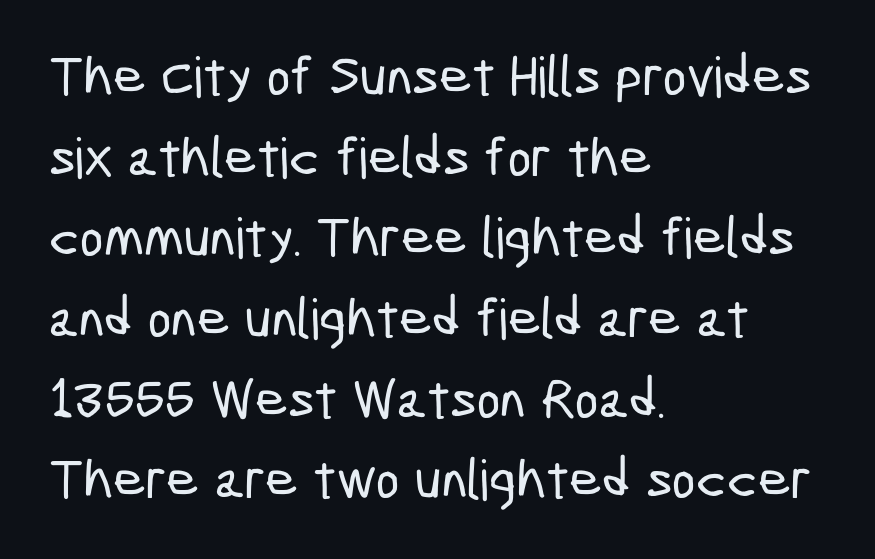
Q: Is the typeface a serif or a sans-serif typeface? A: Sans-serif.
Q: Is the text underlined? A: No.
Q: How is the paragraph aligned? A: Left-aligned.
Q: Is the spacing between letters normal or unusually wide? A: Normal.
Q: Is the spacing between lines tight, normal or loose? A: Normal.
Q: Width (condensed, normal, or wide)? A: Condensed.
Q: Stroke contrast? A: Low.
Q: x-height? A: Medium.
Q: Monospaced? A: No.
